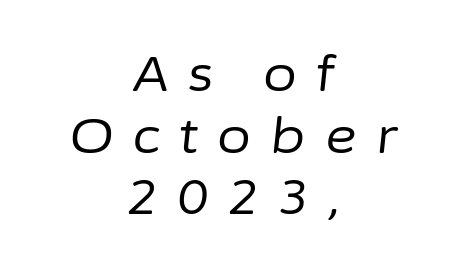
Q: Is the text bold? A: No.
Q: Is the text italic (slanted)? A: Yes, it leans right by about 6 degrees.
Q: Is the text underlined? A: No.
Q: How is the paragraph aligned? A: Centered.
Q: Is the spacing between letters normal or unusually wide? A: Unusually wide.
Q: Is the spacing between lines tight, normal or loose? A: Normal.
Q: Width (condensed, normal, or wide)? A: Normal.
Q: Stroke contrast? A: Low.
Q: x-height? A: Medium.
Q: Monospaced? A: No.
